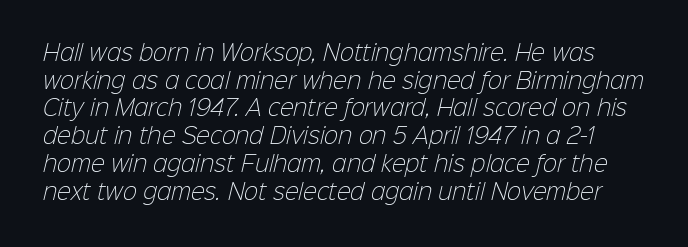
Q: Is the text bold? A: No.
Q: Is the text underlined? A: No.
Q: Is the spacing between letters normal or unusually wide? A: Normal.
Q: Is the spacing between lines tight, normal or loose? A: Normal.
